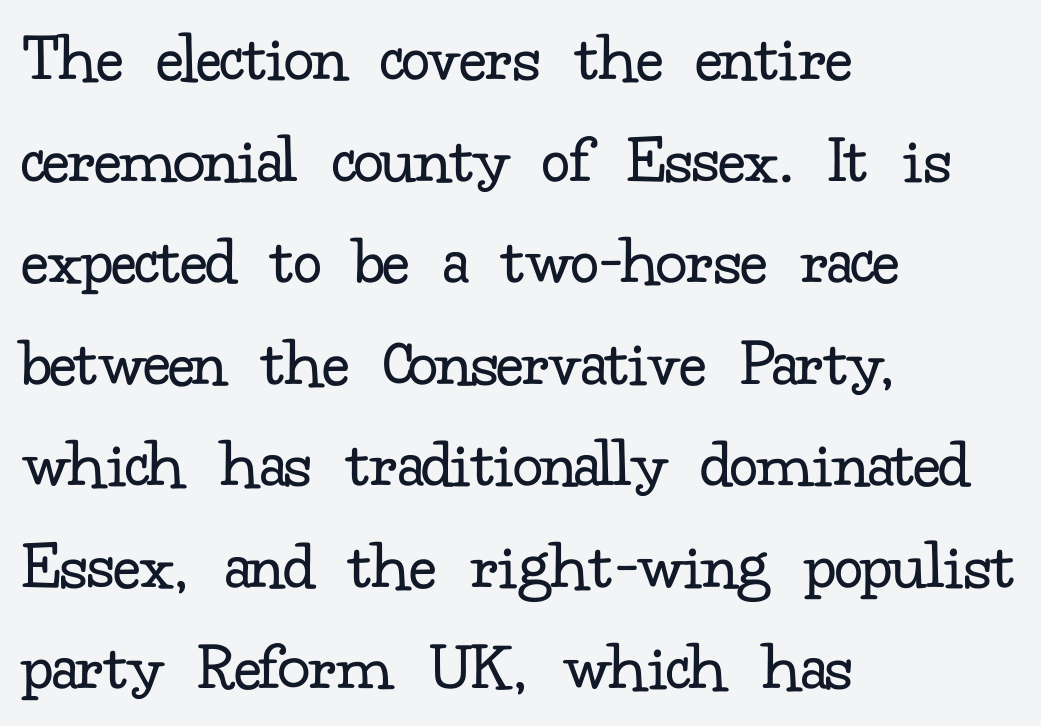
{"serif": "yes", "italic": "no", "bold": "no", "weight": "regular", "width": "normal", "stroke_contrast": "low", "x_height": "small", "monospaced": "no", "underline": "no", "align": "left", "line_spacing": "normal", "line_spacing_ratio": 1.43, "letter_spacing": "normal", "letter_spacing_em": 0.0, "glyph_px": 71}
